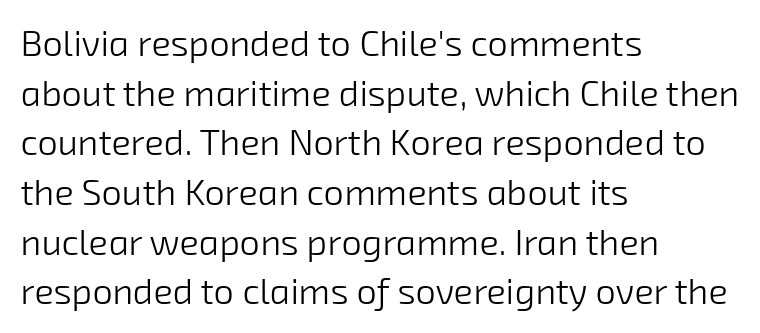
The image shows 36 px light sans-serif type; set left-aligned, normal line spacing (1.38x), normal letter spacing, not underlined; low stroke contrast and a medium x-height.
